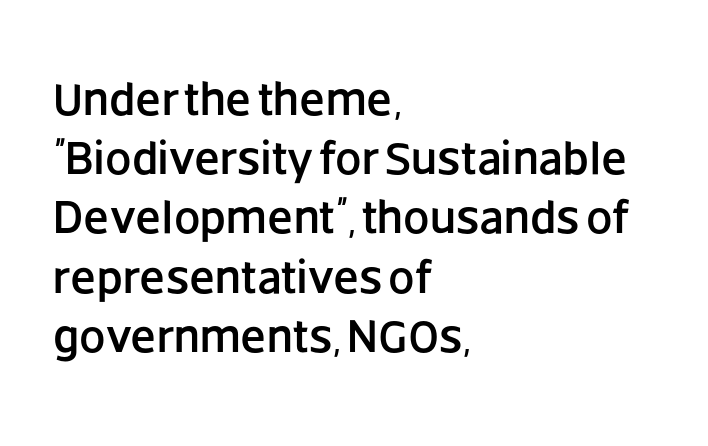
Q: Is the text italic (slanted)? A: No, it is upright.
Q: Is the typeface a serif or a sans-serif typeface? A: Sans-serif.
Q: Is the text underlined? A: No.
Q: How is the paragraph aligned? A: Left-aligned.
Q: Is the spacing between letters normal or unusually wide? A: Normal.
Q: Is the spacing between lines tight, normal or loose? A: Normal.
Q: Width (condensed, normal, or wide)? A: Normal.
Q: Stroke contrast? A: Low.
Q: x-height? A: Large.
Q: Monospaced? A: No.
